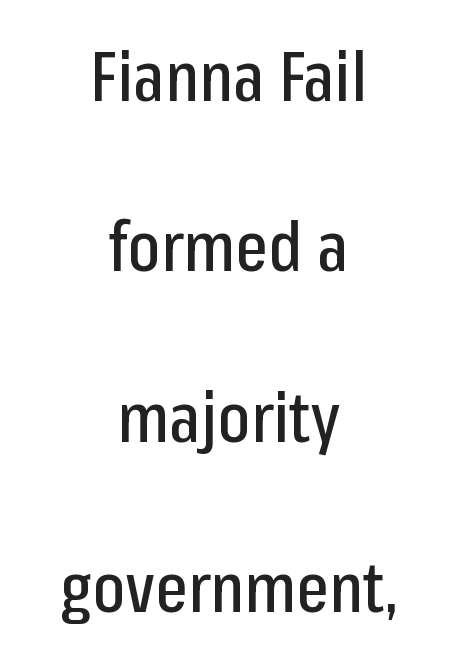
The image shows 69 px condensed sans-serif type, upright; set centered, loose line spacing (2.47x), normal letter spacing, not underlined; low stroke contrast and a medium x-height.
